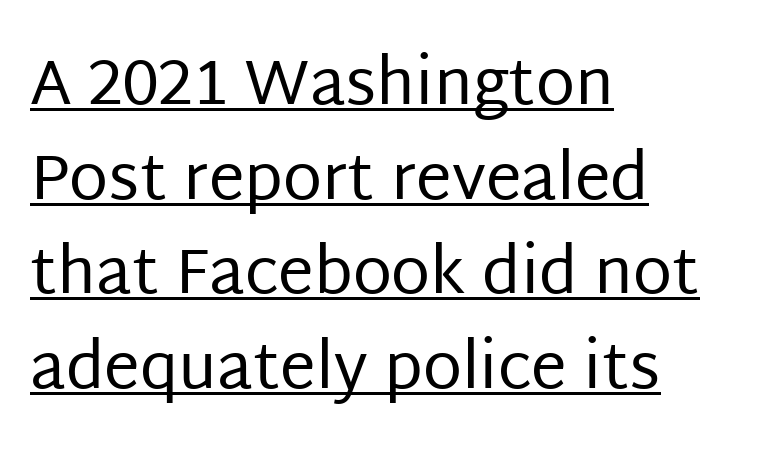
{"serif": "no", "italic": "no", "bold": "no", "weight": "regular", "width": "normal", "stroke_contrast": "low", "x_height": "large", "monospaced": "no", "underline": "yes", "align": "left", "line_spacing": "normal", "line_spacing_ratio": 1.48, "letter_spacing": "normal", "letter_spacing_em": 0.0, "glyph_px": 64}
